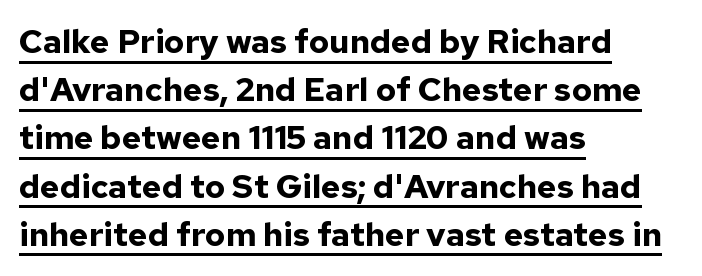
Q: Is the text bold? A: Yes.
Q: Is the text italic (slanted)? A: No, it is upright.
Q: Is the typeface a serif or a sans-serif typeface? A: Sans-serif.
Q: Is the text underlined? A: Yes.
Q: How is the paragraph aligned? A: Left-aligned.
Q: Is the spacing between letters normal or unusually wide? A: Normal.
Q: Is the spacing between lines tight, normal or loose? A: Normal.
Q: Width (condensed, normal, or wide)? A: Normal.
Q: Stroke contrast? A: Low.
Q: x-height? A: Medium.
Q: Monospaced? A: No.
